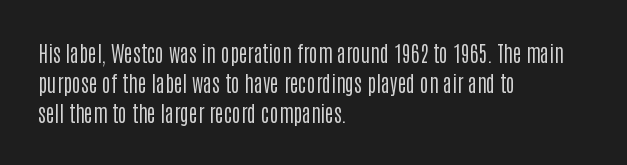
The image shows 21 px text type, upright; set left-aligned, normal line spacing (1.43x), normal letter spacing, not underlined.
